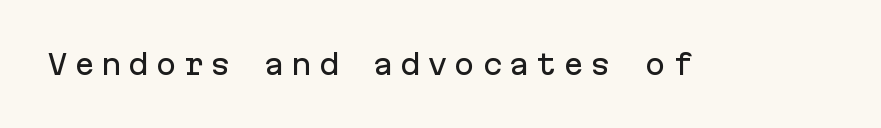
The image shows 28 px sans-serif type, upright, monospaced; set unusually wide letter spacing (+0.22 em), not underlined; low stroke contrast and a medium x-height.
